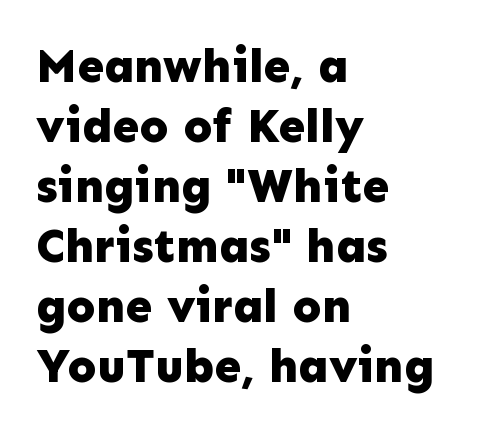
{"serif": "no", "italic": "no", "bold": "yes", "weight": "bold", "width": "normal", "stroke_contrast": "low", "x_height": "medium", "monospaced": "no", "underline": "no", "align": "left", "line_spacing": "normal", "line_spacing_ratio": 1.25, "letter_spacing": "normal", "letter_spacing_em": 0.0, "glyph_px": 48}
